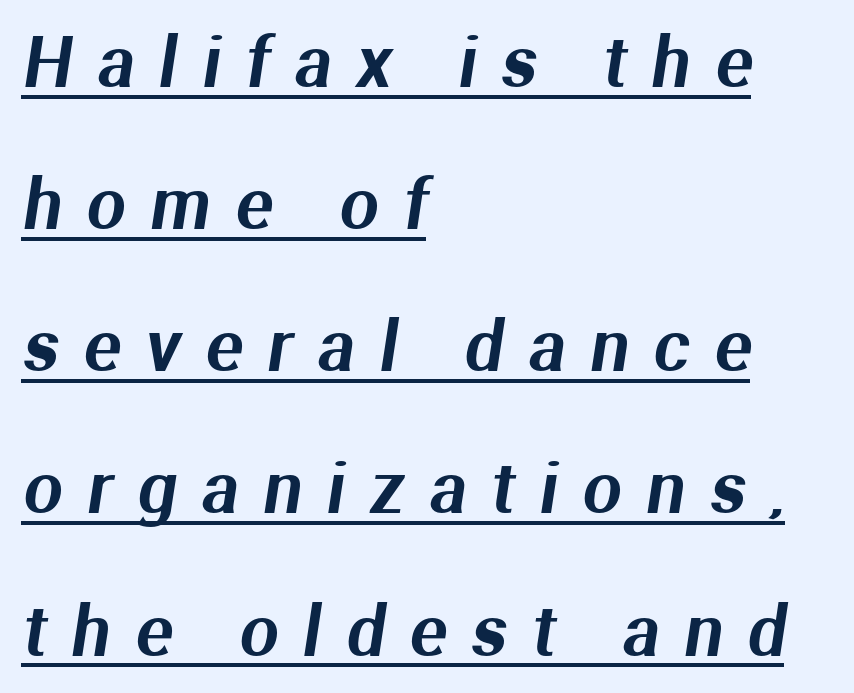
Q: Is the typeface a serif or a sans-serif typeface? A: Sans-serif.
Q: Is the text underlined? A: Yes.
Q: How is the paragraph aligned? A: Left-aligned.
Q: Is the spacing between letters normal or unusually wide? A: Unusually wide.
Q: Is the spacing between lines tight, normal or loose? A: Loose.
Q: Width (condensed, normal, or wide)? A: Normal.
Q: Stroke contrast? A: Medium.
Q: x-height? A: Medium.
Q: Monospaced? A: No.
